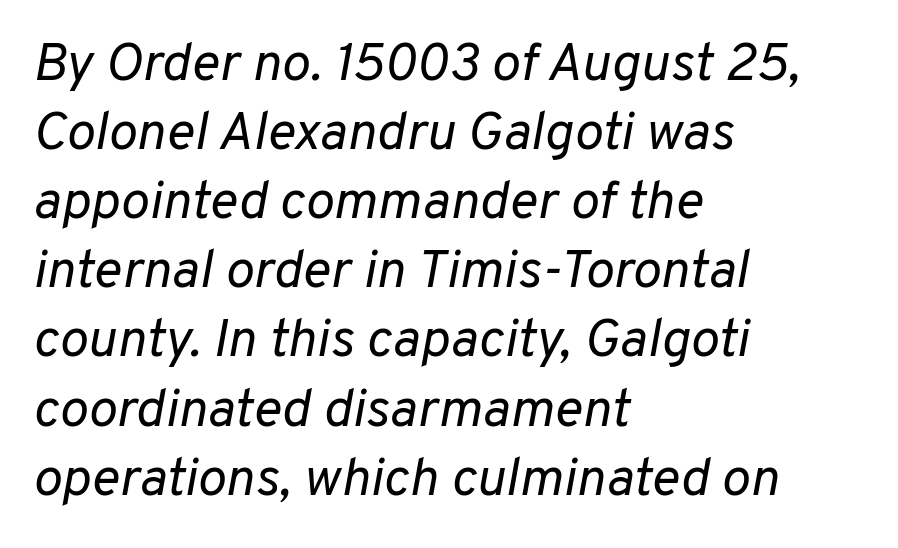
{"italic": "yes", "lean": "right", "slant_degrees": 10, "bold": "no", "weight": "regular", "width": "normal", "stroke_contrast": "low", "x_height": "medium", "monospaced": "no", "underline": "no", "align": "left", "line_spacing": "normal", "line_spacing_ratio": 1.28, "letter_spacing": "normal", "letter_spacing_em": 0.0, "glyph_px": 54}
